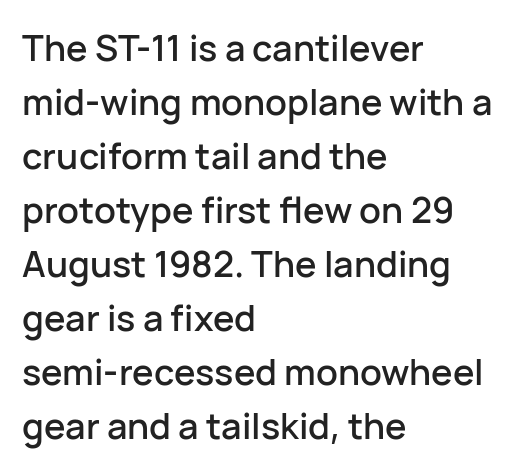
Spacing verdict: proportional, widths tailored to each character. Letterform terminals end flat and unadorned throughout the passage. Is there much room between lines? A standard amount, neither cramped nor airy. The text block is weighted toward the left margin, trailing off unevenly rightward. The specimen omits any rule beneath the text block's lines.
